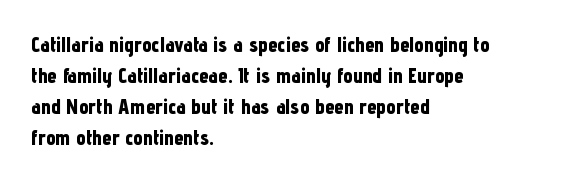
These lines keep a tight, regular rhythm from letter to letter. The typesetting leans heavy: a genuine bold. Line beginnings align vertically; line endings do not. If you drew a line through each stem, it would be perfectly vertical. Letters rest on an invisible, unmarked baseline.
